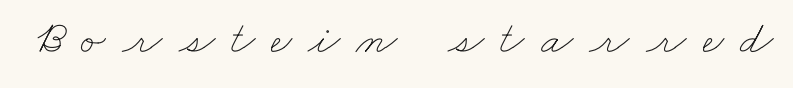
Q: Is the text bold? A: No.
Q: Is the text underlined? A: No.
Q: Is the spacing between letters normal or unusually wide? A: Unusually wide.
Q: Width (condensed, normal, or wide)? A: Wide.
Q: Stroke contrast? A: Low.
Q: x-height? A: Small.
Q: Monospaced? A: No.
